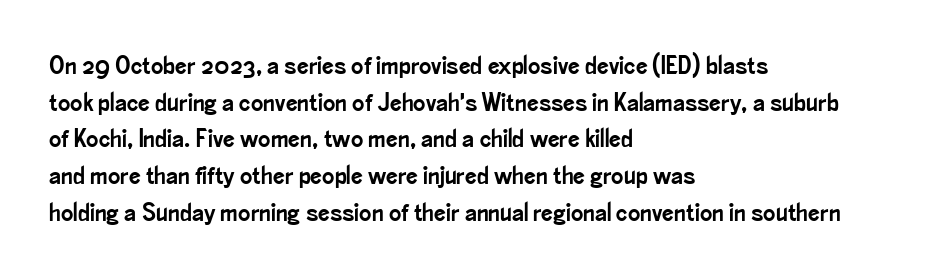
The image shows 26 px text type, upright; set left-aligned, normal line spacing (1.41x), normal letter spacing, not underlined.
